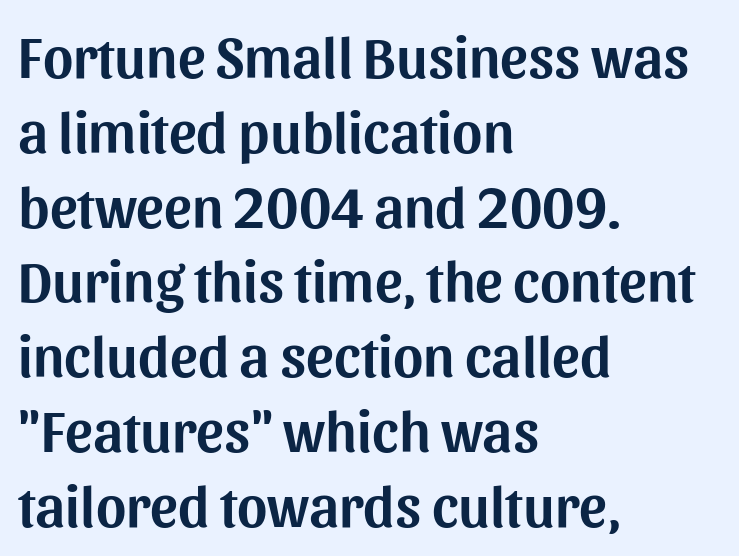
Q: Is the text italic (slanted)? A: No, it is upright.
Q: Is the typeface a serif or a sans-serif typeface? A: Sans-serif.
Q: Is the text underlined? A: No.
Q: How is the paragraph aligned? A: Left-aligned.
Q: Is the spacing between letters normal or unusually wide? A: Normal.
Q: Is the spacing between lines tight, normal or loose? A: Normal.
Q: Width (condensed, normal, or wide)? A: Normal.
Q: Stroke contrast? A: Medium.
Q: x-height? A: Medium.
Q: Monospaced? A: No.
